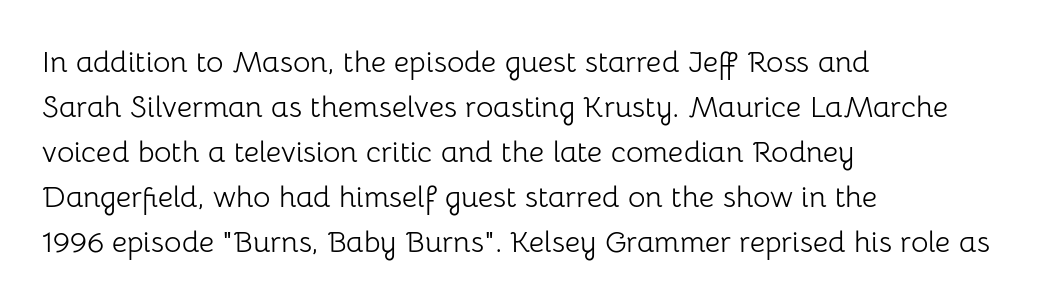
{"serif": "no", "italic": "no", "bold": "no", "weight": "light", "width": "normal", "stroke_contrast": "low", "x_height": "medium", "monospaced": "no", "underline": "no", "align": "left", "line_spacing": "normal", "line_spacing_ratio": 1.5, "letter_spacing": "normal", "letter_spacing_em": 0.0, "glyph_px": 30}
